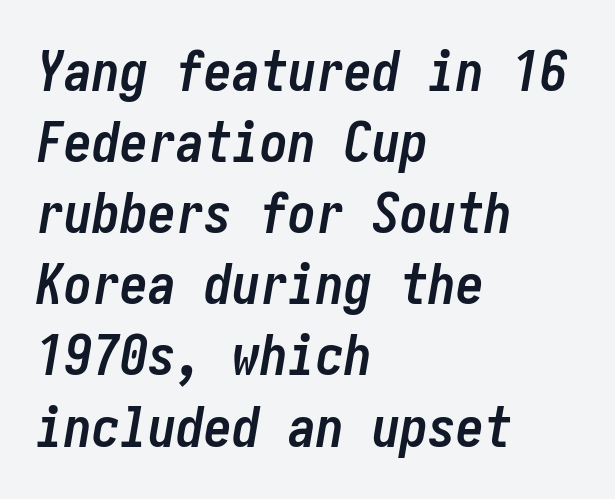
{"italic": "yes", "lean": "right", "slant_degrees": 10, "bold": "yes", "weight": "semibold", "width": "condensed", "stroke_contrast": "low", "x_height": "medium", "underline": "no", "align": "left", "line_spacing": "normal", "line_spacing_ratio": 1.27, "letter_spacing": "normal", "letter_spacing_em": 0.0, "glyph_px": 56}
